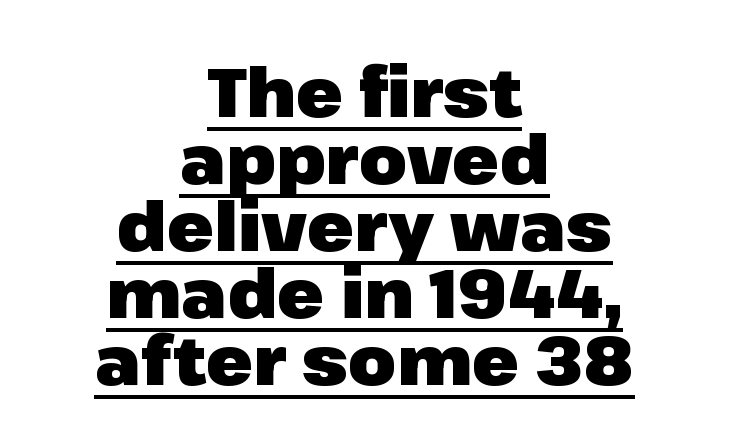
The image shows 69 px heavy sans-serif type, upright; set centered, tight line spacing (0.97x), normal letter spacing, underlined; low stroke contrast and a medium x-height.
